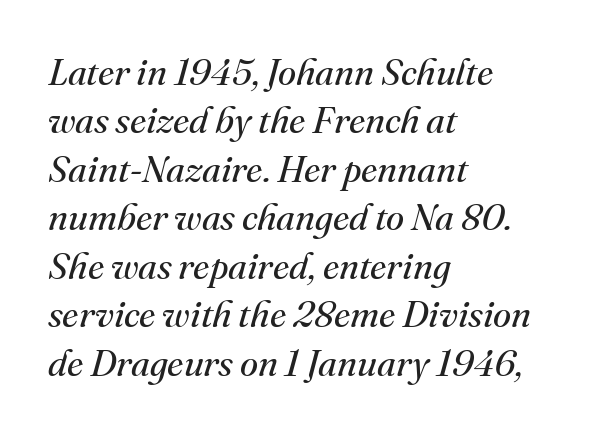
Q: Is the text bold? A: No.
Q: Is the text italic (slanted)? A: Yes, it leans right by about 16 degrees.
Q: Is the typeface a serif or a sans-serif typeface? A: Serif.
Q: Is the text underlined? A: No.
Q: How is the paragraph aligned? A: Left-aligned.
Q: Is the spacing between letters normal or unusually wide? A: Normal.
Q: Is the spacing between lines tight, normal or loose? A: Normal.
Q: Width (condensed, normal, or wide)? A: Normal.
Q: Stroke contrast? A: Medium.
Q: x-height? A: Small.
Q: Monospaced? A: No.
